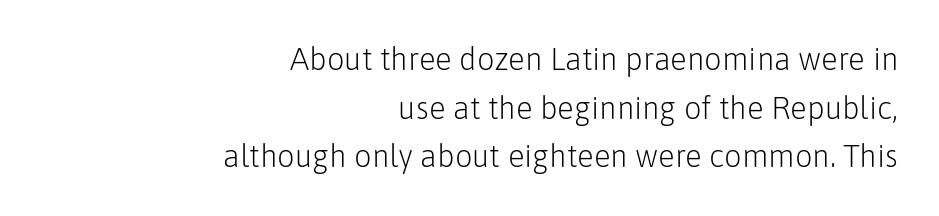
{"serif": "no", "italic": "no", "bold": "no", "weight": "light", "width": "normal", "stroke_contrast": "low", "x_height": "medium", "monospaced": "no", "underline": "no", "align": "right", "line_spacing": "normal", "line_spacing_ratio": 1.57, "letter_spacing": "normal", "letter_spacing_em": 0.0, "glyph_px": 31}
